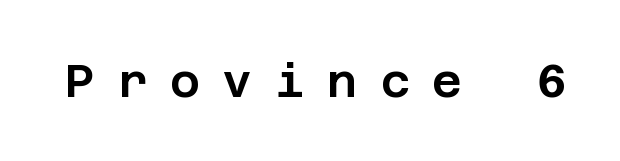
{"serif": "no", "italic": "no", "width": "normal", "stroke_contrast": "low", "x_height": "large", "underline": "no", "letter_spacing": "wide", "letter_spacing_em": 0.49, "glyph_px": 46}
